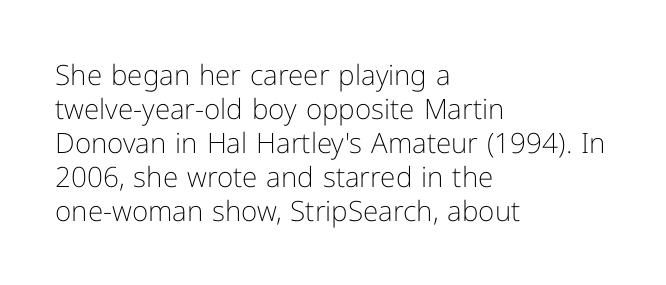
Q: Is the text bold? A: No.
Q: Is the text italic (slanted)? A: No, it is upright.
Q: Is the typeface a serif or a sans-serif typeface? A: Sans-serif.
Q: Is the text underlined? A: No.
Q: How is the paragraph aligned? A: Left-aligned.
Q: Is the spacing between letters normal or unusually wide? A: Normal.
Q: Width (condensed, normal, or wide)? A: Normal.
Q: Stroke contrast? A: Low.
Q: x-height? A: Medium.
Q: Monospaced? A: No.
